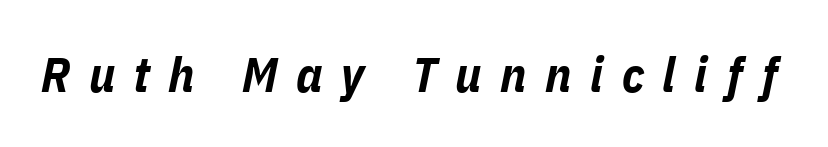
Q: Is the text bold? A: Yes.
Q: Is the text italic (slanted)? A: Yes, it leans right by about 11 degrees.
Q: Is the text underlined? A: No.
Q: Is the spacing between letters normal or unusually wide? A: Unusually wide.
Q: Width (condensed, normal, or wide)? A: Condensed.
Q: Stroke contrast? A: Low.
Q: x-height? A: Medium.
Q: Monospaced? A: No.
